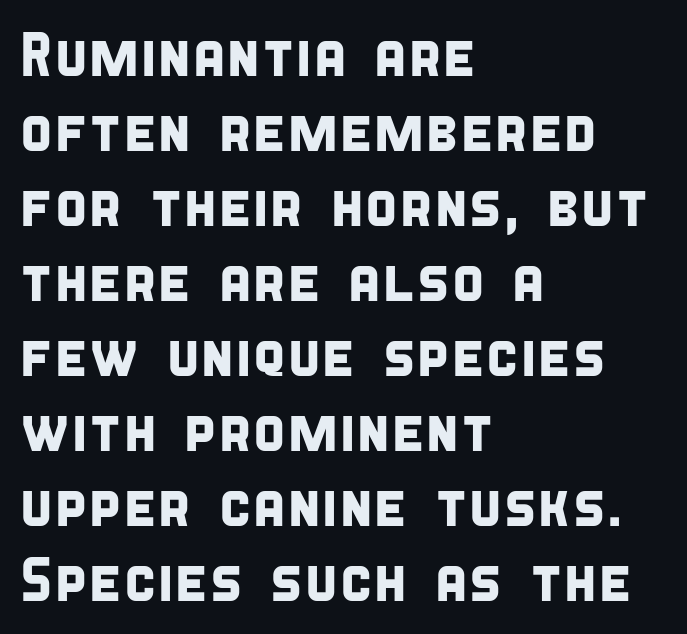
Q: Is the typeface a serif or a sans-serif typeface? A: Sans-serif.
Q: Is the text underlined? A: No.
Q: How is the paragraph aligned? A: Left-aligned.
Q: Is the spacing between letters normal or unusually wide? A: Normal.
Q: Width (condensed, normal, or wide)? A: Condensed.
Q: Stroke contrast? A: Low.
Q: x-height? A: Large.
Q: Monospaced? A: No.
